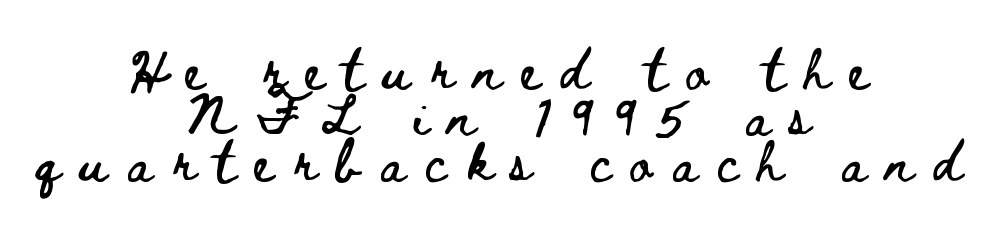
Q: Is the text underlined? A: No.
Q: How is the paragraph aligned? A: Centered.
Q: Is the spacing between letters normal or unusually wide? A: Unusually wide.
Q: Is the spacing between lines tight, normal or loose? A: Tight.
Q: Width (condensed, normal, or wide)? A: Wide.
Q: Stroke contrast? A: Low.
Q: x-height? A: Small.
Q: Monospaced? A: No.
